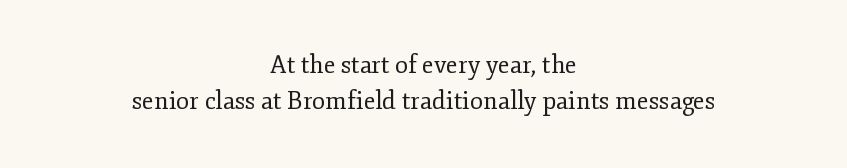
The image shows 24 px text type, upright; set centered, normal line spacing (1.52x), normal letter spacing, not underlined.
